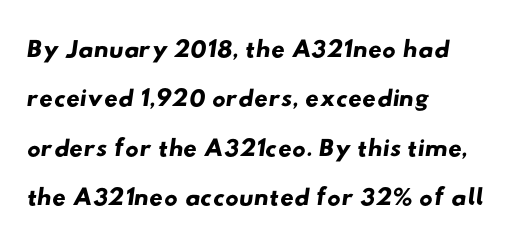
The letters advance in unequal steps, a hallmark of proportional type. Regular leading. Horizontal alignment here is leftward, the default for most running prose. The rendering shows plain stroke endings on the letterforms — a sans-serif design. Quick note: underline off.
